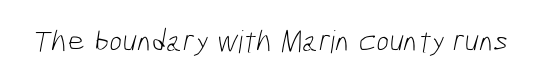
Q: Is the text bold? A: No.
Q: Is the typeface a serif or a sans-serif typeface? A: Sans-serif.
Q: Is the text underlined? A: No.
Q: Is the spacing between letters normal or unusually wide? A: Normal.
Q: Width (condensed, normal, or wide)? A: Condensed.
Q: Stroke contrast? A: Low.
Q: x-height? A: Medium.
Q: Monospaced? A: No.
